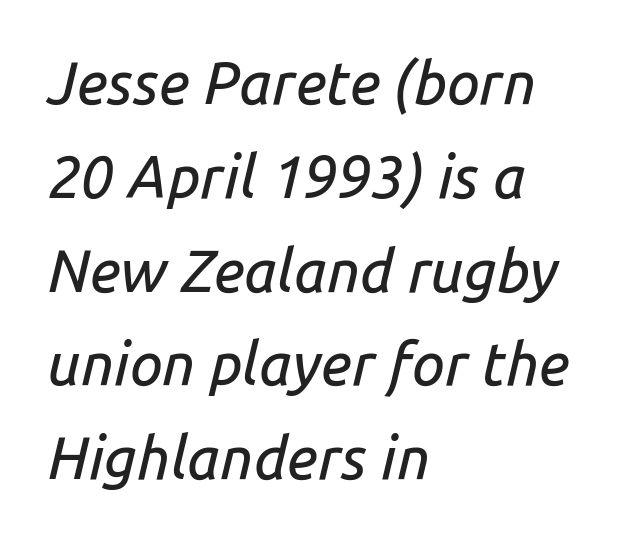
Notice how descenders clear the ascenders below comfortably — that's standard leading. Each letter keeps its own natural width here, so spacing adapts to shape. When letters slant like this, we call the style italic. You could call the tracking neutral — neither tight nor loose.
